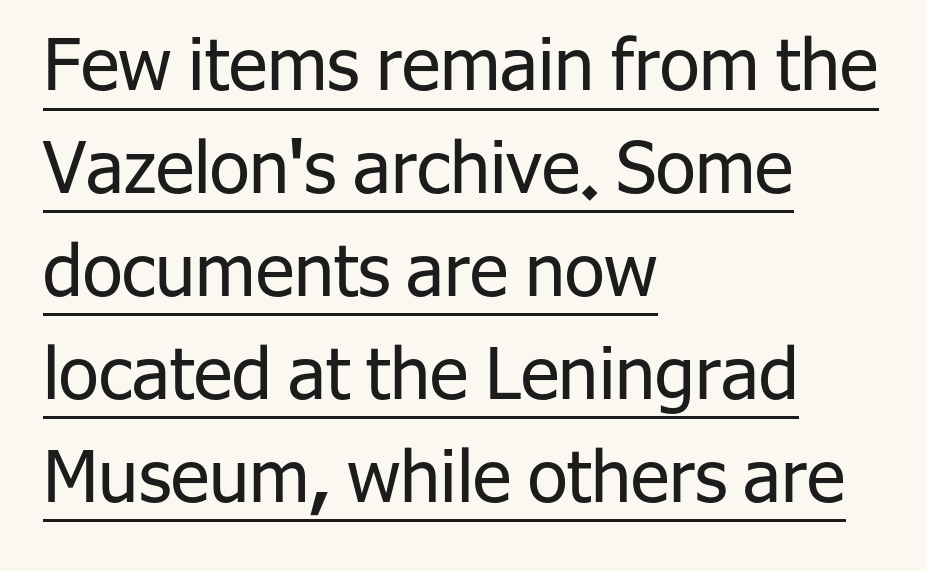
Notice how the stems are strictly vertical — no italics here. Varying glyph widths throughout — classic text-font behaviour. Quick note: underline on. Observe the ordinary spacing: letters are neighbours, not strangers.
